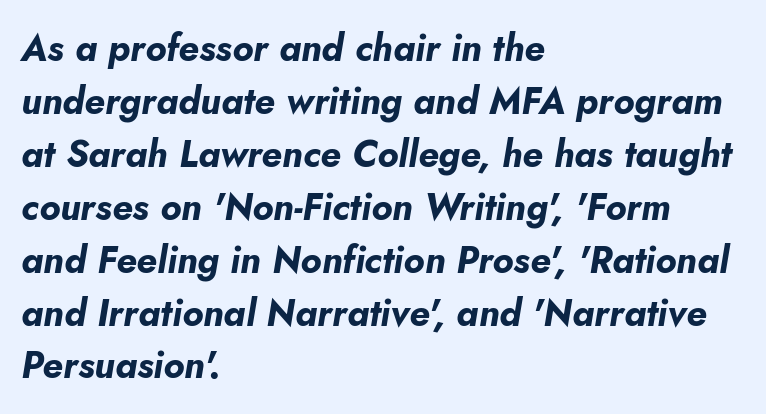
{"italic": "yes", "lean": "right", "slant_degrees": 5, "bold": "yes", "weight": "bold", "width": "normal", "stroke_contrast": "low", "x_height": "small", "monospaced": "no", "underline": "no", "align": "left", "line_spacing": "normal", "line_spacing_ratio": 1.43, "letter_spacing": "normal", "letter_spacing_em": 0.0, "glyph_px": 37}
